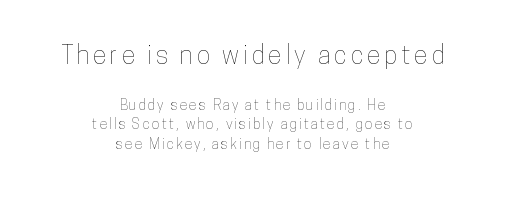
Q: Is the text italic (slanted)? A: No, it is upright.
Q: Is the text underlined? A: No.
Q: How is the paragraph aligned? A: Centered.
Q: Is the spacing between lines tight, normal or loose? A: Normal.
Q: Which block of text is set in a larger size, the first (top) or the second (bottom)? A: The first (top) one.
